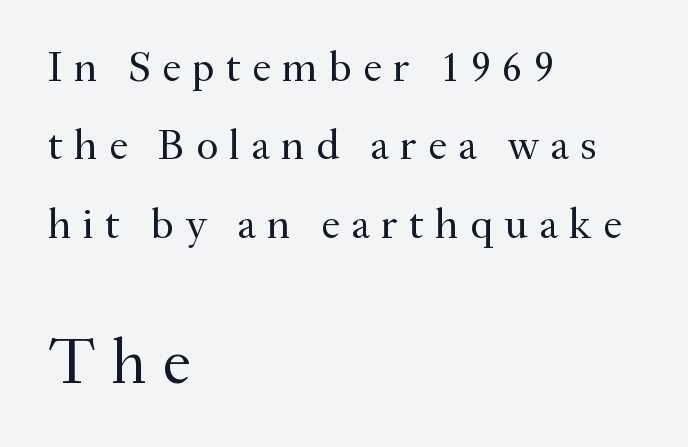
The image shows 64 px regular-weight serif type, upright; set left-aligned, line spacing 1.82x, unusually wide letter spacing (+0.26 em), not underlined; the second (bottom) block is 1.49x larger; medium stroke contrast and a small x-height.
